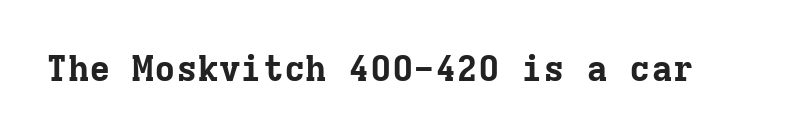
{"serif": "yes", "italic": "no", "bold": "yes", "weight": "bold", "width": "normal", "stroke_contrast": "low", "x_height": "medium", "monospaced": "yes", "underline": "no", "letter_spacing": "normal", "letter_spacing_em": 0.0, "glyph_px": 36}
